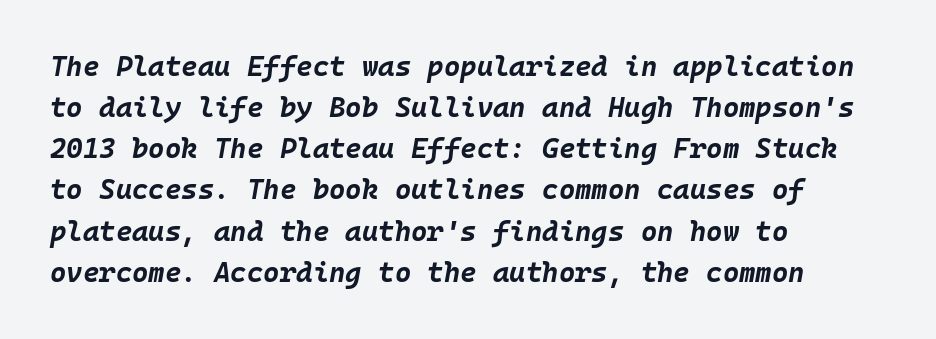
The image shows 28 px bold type, italic (leaning right), monospaced; set left-aligned, normal line spacing (1.47x), normal letter spacing, not underlined; low stroke contrast and a large x-height.
